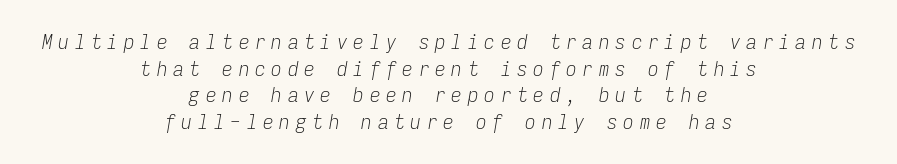
{"italic": "yes", "lean": "right", "slant_degrees": 9, "bold": "no", "underline": "no", "align": "center", "line_spacing": "normal", "line_spacing_ratio": 1.27, "letter_spacing": "wide", "letter_spacing_em": 0.28, "glyph_px": 21}
